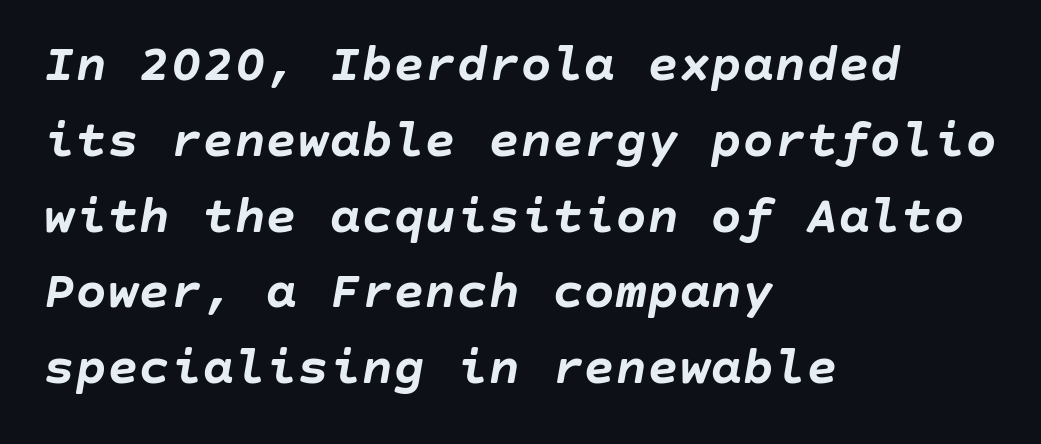
The image shows 53 px semibold type, italic (leaning right); set left-aligned, normal line spacing (1.43x), normal letter spacing, not underlined; low stroke contrast and a large x-height.
